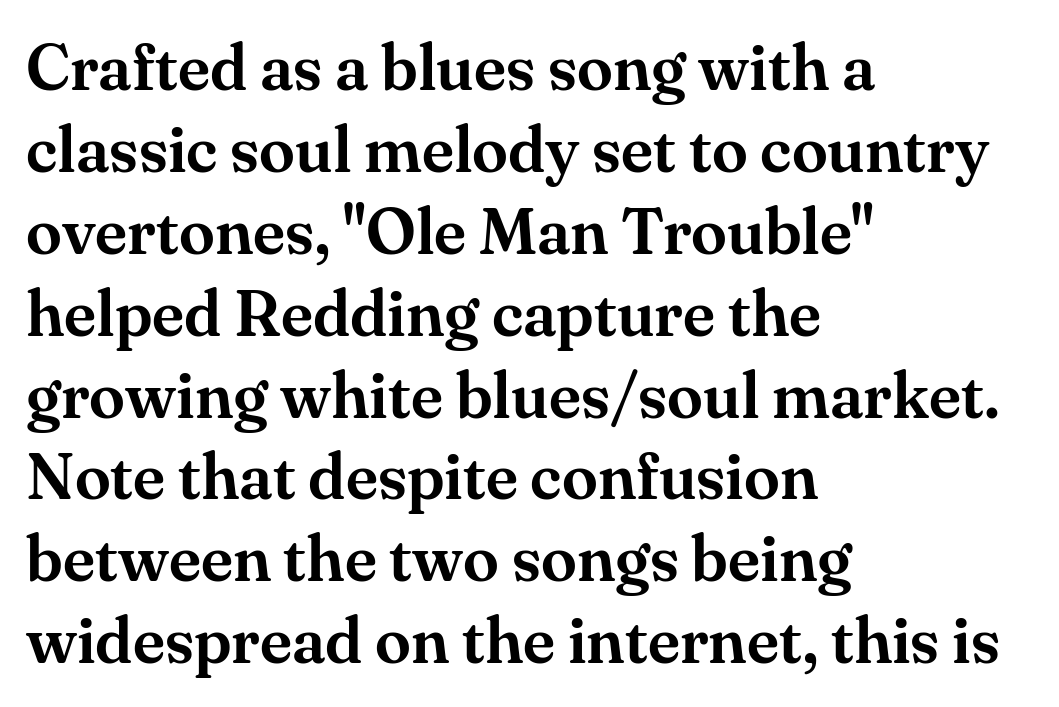
The image shows 65 px serif type, upright; set left-aligned, normal line spacing (1.26x), normal letter spacing, not underlined; medium stroke contrast and a small x-height.
